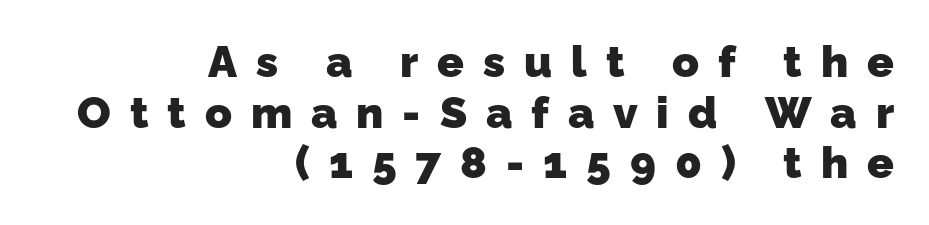
The image shows 44 px heavy sans-serif type; set right-aligned, tight line spacing (1.15x), unusually wide letter spacing (+0.43 em), not underlined; low stroke contrast and a medium x-height.
